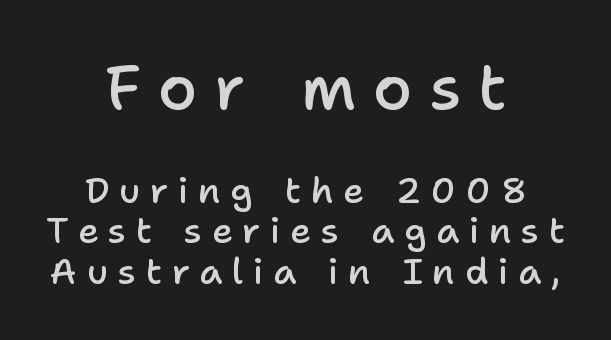
The image shows 63 px semibold sans-serif type, upright; set centered, tight line spacing (1.13x), unusually wide letter spacing (+0.27 em), not underlined; the first (top) block is 1.75x larger; low stroke contrast and a medium x-height.
